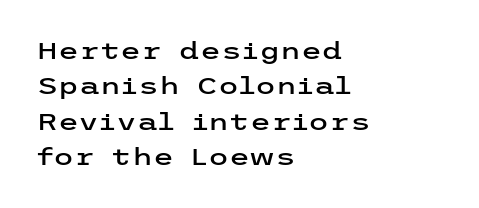
The image shows 24 px text type, upright; set left-aligned, normal line spacing (1.47x), normal letter spacing, not underlined.
